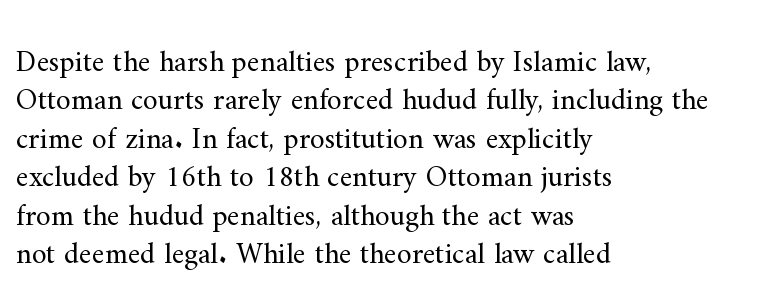
The image shows 30 px regular-weight serif type, upright; set left-aligned, normal line spacing (1.28x), normal letter spacing, not underlined; medium stroke contrast and a small x-height.
